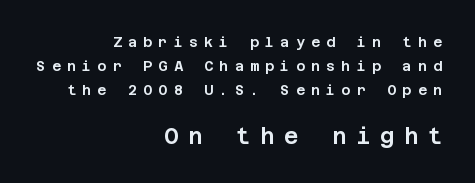
Larger block? The one below; the one above is distinctly smaller. The rendering anchors every line to the right-hand side. Unmarked baselines from the first word to the last. Designer's note — italics off, roman on. The type is letterspaced generously, with wide tracking.
